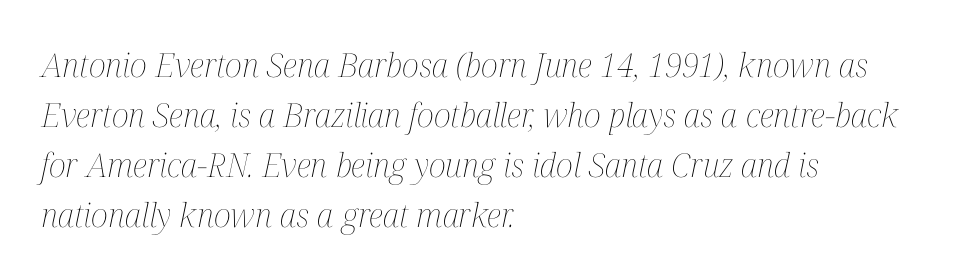
{"italic": "yes", "lean": "right", "slant_degrees": 12, "bold": "no", "weight": "thin", "width": "condensed", "stroke_contrast": "medium", "x_height": "medium", "monospaced": "no", "underline": "no", "align": "left", "line_spacing": "normal", "line_spacing_ratio": 1.52, "letter_spacing": "normal", "letter_spacing_em": 0.0, "glyph_px": 33}
